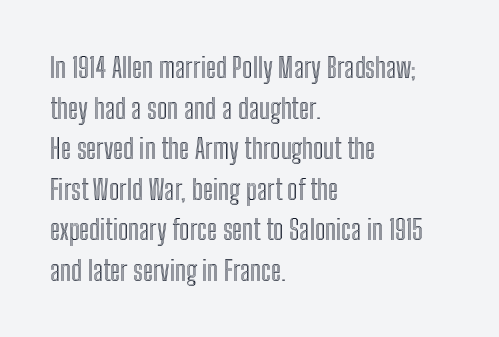
{"italic": "no", "width": "condensed", "x_height": "medium", "monospaced": "no", "underline": "no", "align": "left", "line_spacing": "normal", "line_spacing_ratio": 1.45, "letter_spacing": "normal", "letter_spacing_em": 0.0, "glyph_px": 28}
